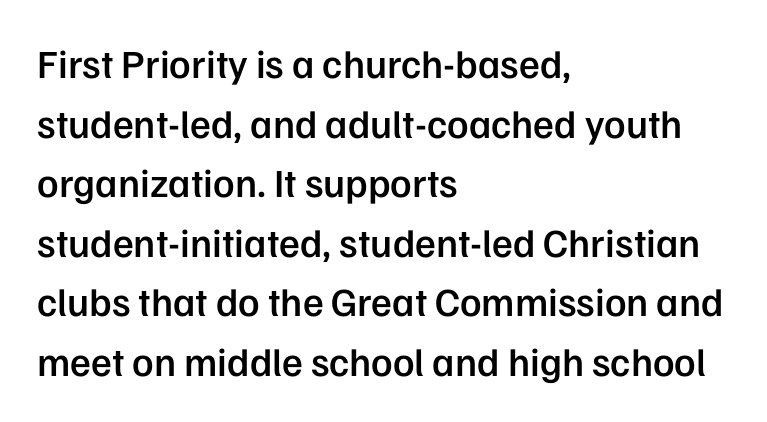
The image shows 40 px semibold sans-serif type, upright; set left-aligned, normal line spacing (1.49x), normal letter spacing, not underlined; low stroke contrast and a medium x-height.
